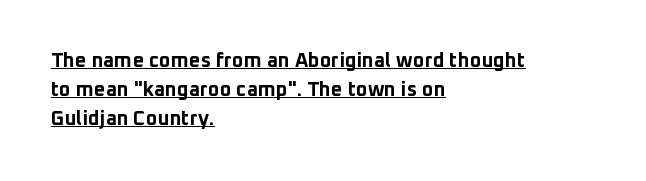
{"italic": "no", "bold": "yes", "underline": "yes", "align": "left", "line_spacing": "normal", "line_spacing_ratio": 1.45, "letter_spacing": "normal", "letter_spacing_em": 0.0, "glyph_px": 20}
